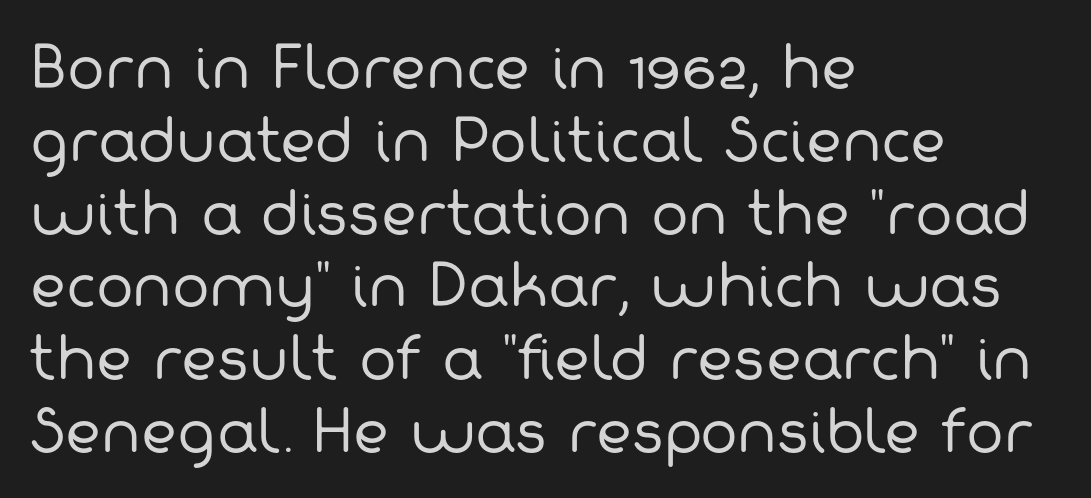
{"serif": "no", "bold": "no", "weight": "regular", "width": "normal", "stroke_contrast": "low", "x_height": "medium", "monospaced": "no", "underline": "no", "align": "left", "line_spacing": "normal", "line_spacing_ratio": 1.3, "letter_spacing": "normal", "letter_spacing_em": 0.0, "glyph_px": 56}
